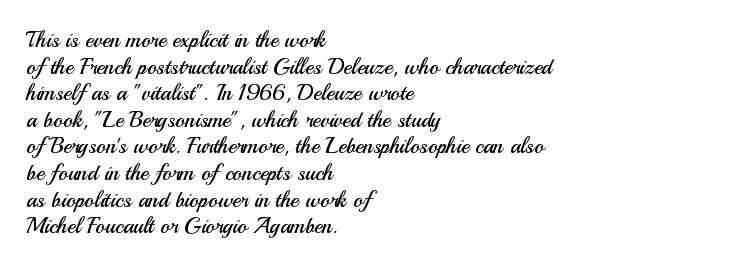
The face used here is rendered with its standard letterfit. The rag falls on the right side of this text block. The typeface has the unassuming heft of standard copy or less.
